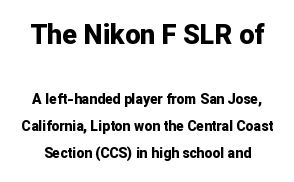
The image shows 27 px bold type, upright; set loose line spacing (1.91x), normal letter spacing, not underlined; the first (top) block is 1.93x larger.
